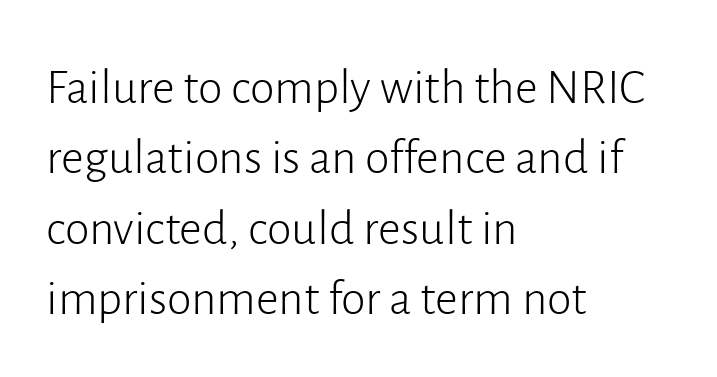
Q: Is the text bold? A: No.
Q: Is the text italic (slanted)? A: No, it is upright.
Q: Is the typeface a serif or a sans-serif typeface? A: Sans-serif.
Q: Is the text underlined? A: No.
Q: How is the paragraph aligned? A: Left-aligned.
Q: Is the spacing between letters normal or unusually wide? A: Normal.
Q: Is the spacing between lines tight, normal or loose? A: Normal.
Q: Width (condensed, normal, or wide)? A: Normal.
Q: Stroke contrast? A: Low.
Q: x-height? A: Medium.
Q: Monospaced? A: No.
